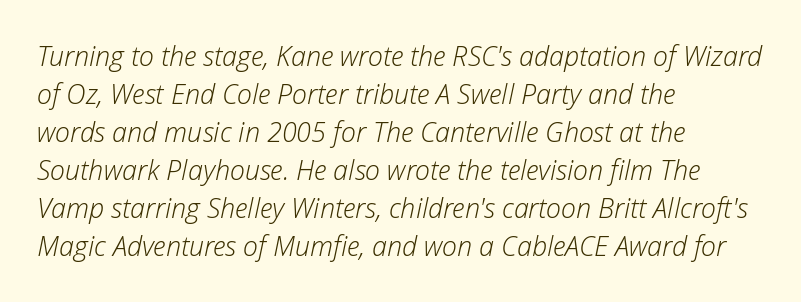
{"italic": "yes", "lean": "right", "slant_degrees": 12, "bold": "no", "underline": "no", "align": "left", "line_spacing": "normal", "line_spacing_ratio": 1.41, "letter_spacing": "normal", "letter_spacing_em": 0.0, "glyph_px": 27}
